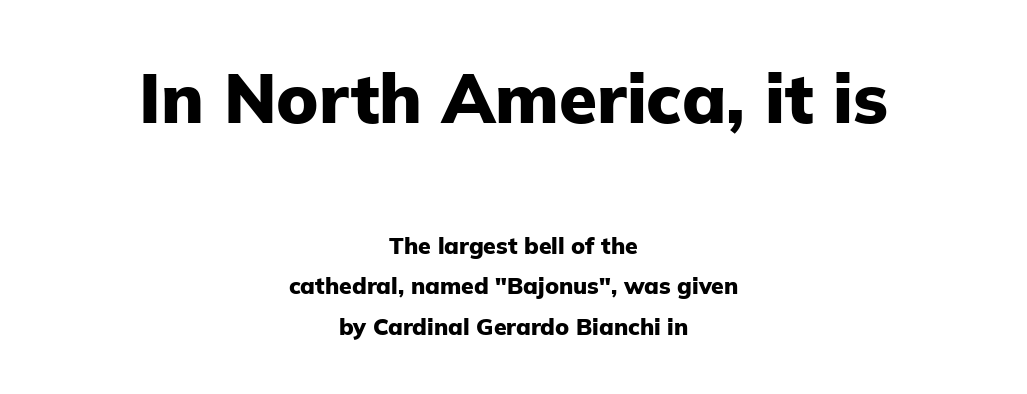
The image shows 69 px heavy sans-serif type, upright; set centered, line spacing 1.76x, normal letter spacing, not underlined; the first (top) block is 3.0x larger; low stroke contrast and a medium x-height.
